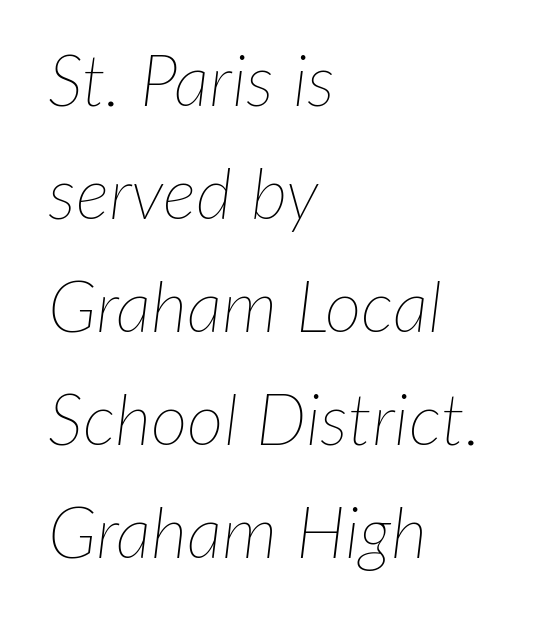
Q: Is the text bold? A: No.
Q: Is the text italic (slanted)? A: Yes, it leans right by about 7 degrees.
Q: Is the text underlined? A: No.
Q: How is the paragraph aligned? A: Left-aligned.
Q: Is the spacing between letters normal or unusually wide? A: Normal.
Q: Is the spacing between lines tight, normal or loose? A: Normal.
Q: Width (condensed, normal, or wide)? A: Normal.
Q: Stroke contrast? A: Low.
Q: x-height? A: Medium.
Q: Monospaced? A: No.
